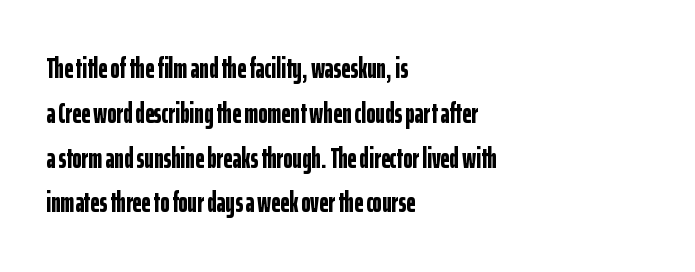
The rows are spaced the way most documents space them. The type family on display is of the sans-serif kind. Horizontally, the lines are justified to the leading edge only. Each letter keeps its own natural width here, so spacing adapts to shape.
